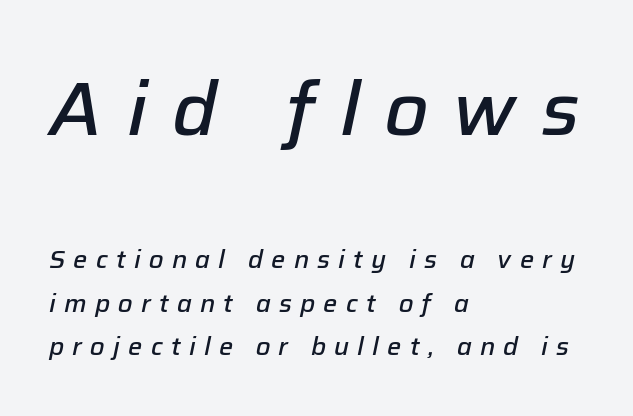
The image shows 75 px semibold type, italic (leaning right); set left-aligned, line spacing 1.74x, unusually wide letter spacing (+0.33 em), not underlined; the first (top) block is 3.0x larger; low stroke contrast and a medium x-height.
